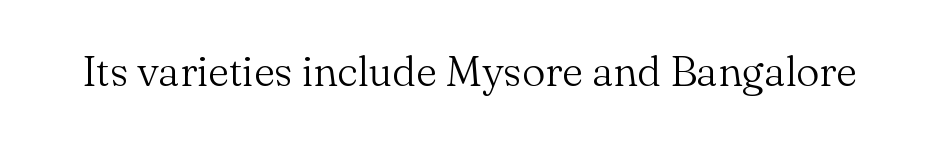
{"serif": "yes", "italic": "no", "bold": "no", "weight": "light", "width": "normal", "stroke_contrast": "medium", "x_height": "small", "monospaced": "no", "underline": "no", "letter_spacing": "normal", "letter_spacing_em": 0.0, "glyph_px": 42}
